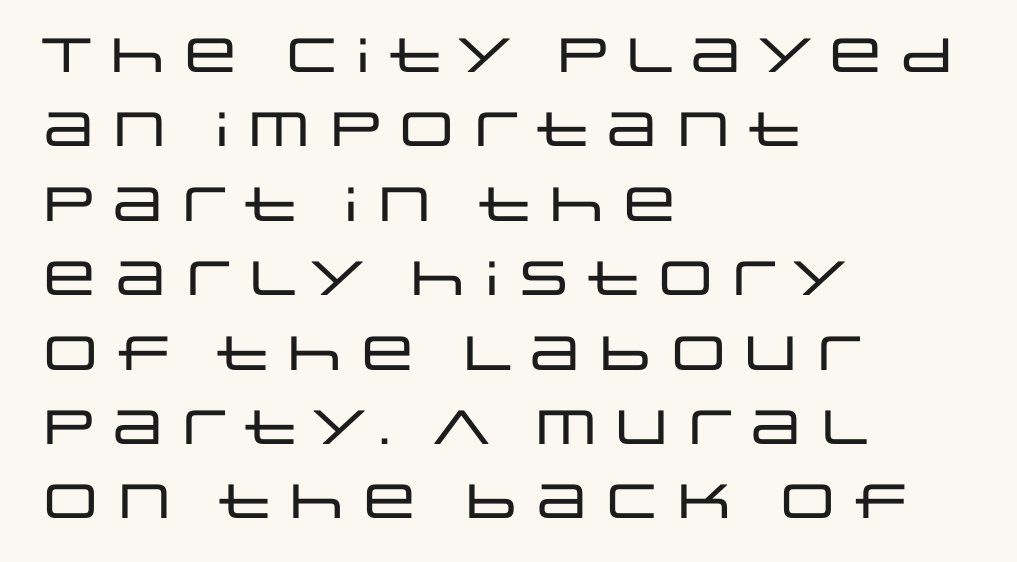
The image shows 48 px wide sans-serif type, upright; set left-aligned, normal line spacing (1.55x), normal letter spacing, not underlined; low stroke contrast and a large x-height.
